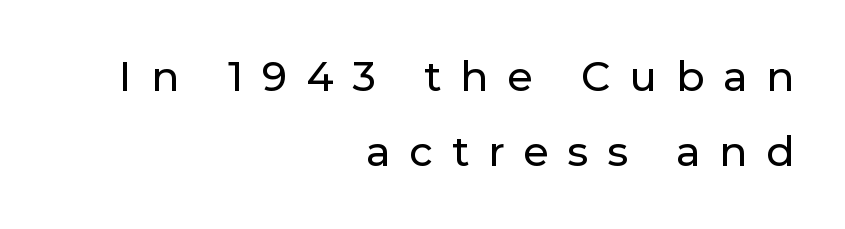
{"serif": "no", "italic": "no", "width": "normal", "stroke_contrast": "low", "x_height": "medium", "monospaced": "no", "underline": "no", "align": "right", "line_spacing_ratio": 1.84, "letter_spacing": "wide", "letter_spacing_em": 0.46, "glyph_px": 41}
